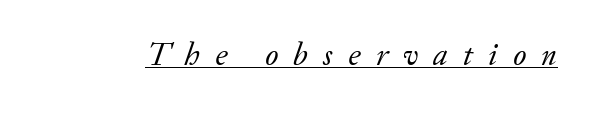
{"serif": "yes", "italic": "yes", "lean": "right", "slant_degrees": 20, "bold": "no", "weight": "regular", "width": "normal", "stroke_contrast": "low", "x_height": "small", "monospaced": "no", "underline": "yes", "letter_spacing": "wide", "letter_spacing_em": 0.48, "glyph_px": 32}
